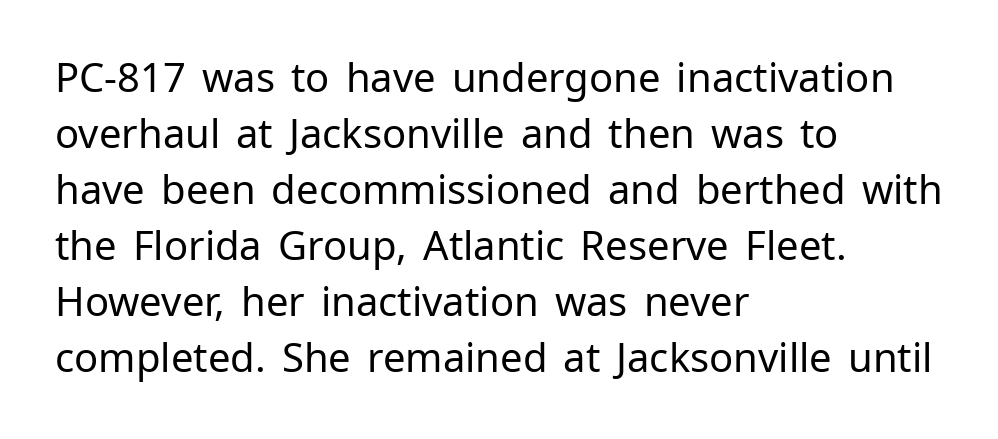
Q: Is the text bold? A: No.
Q: Is the text italic (slanted)? A: No, it is upright.
Q: Is the typeface a serif or a sans-serif typeface? A: Sans-serif.
Q: Is the text underlined? A: No.
Q: How is the paragraph aligned? A: Left-aligned.
Q: Is the spacing between letters normal or unusually wide? A: Normal.
Q: Is the spacing between lines tight, normal or loose? A: Normal.
Q: Width (condensed, normal, or wide)? A: Normal.
Q: Stroke contrast? A: Low.
Q: x-height? A: Medium.
Q: Monospaced? A: No.
